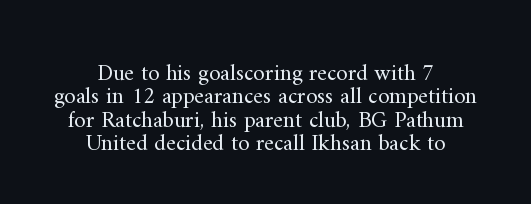
{"italic": "no", "bold": "no", "underline": "no", "align": "center", "line_spacing": "tight", "line_spacing_ratio": 1.02, "letter_spacing": "normal", "letter_spacing_em": 0.0, "glyph_px": 23}
